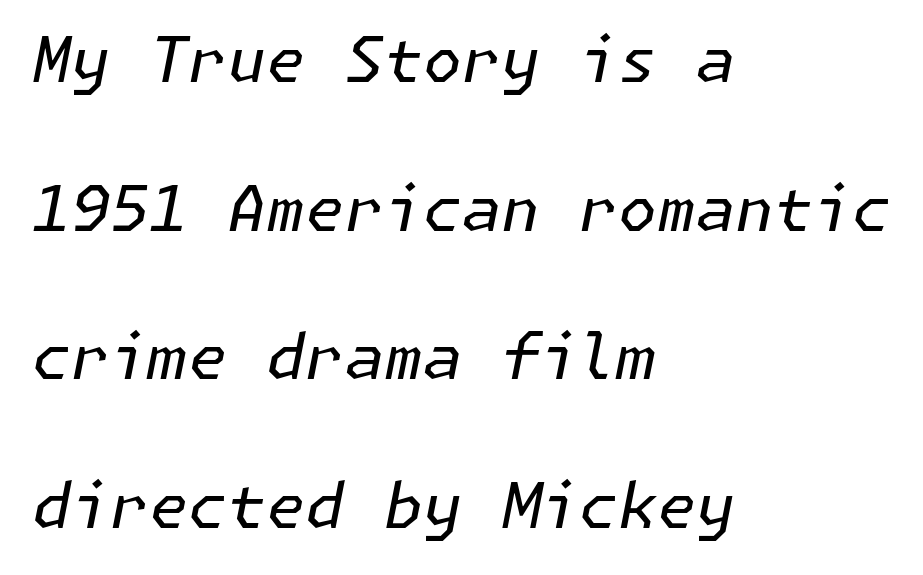
The image shows 63 px regular-weight type, italic (leaning right); set left-aligned, loose line spacing (2.36x), normal letter spacing, not underlined; low stroke contrast and a medium x-height.
